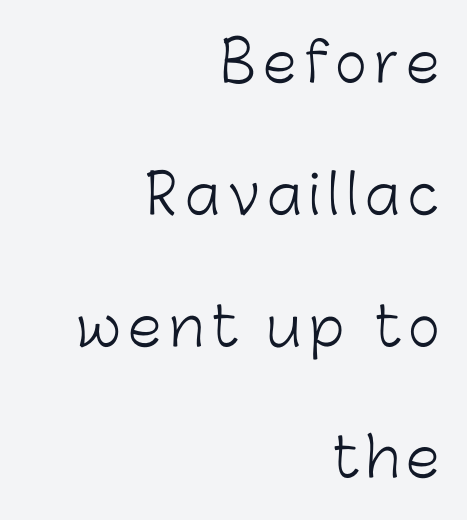
The passage shown is typed in a proportional face where columns would drift. Every row of glyphs terminates at an identical x-position on the right. You can tell from the bare stems that sans-serif type was used. The zone under the glyphs is completely vacant. If you measured baseline to baseline, you'd find a long distance. Weight: not bold — regular or lighter.
